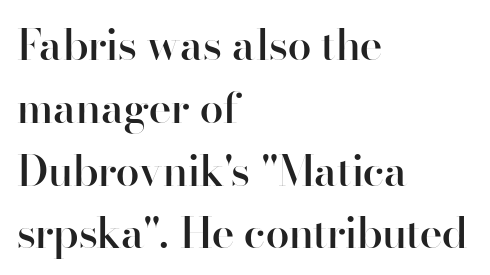
Q: Is the text bold? A: Semi-bold.
Q: Is the text italic (slanted)? A: No, it is upright.
Q: Is the typeface a serif or a sans-serif typeface? A: Sans-serif.
Q: Is the text underlined? A: No.
Q: How is the paragraph aligned? A: Left-aligned.
Q: Is the spacing between letters normal or unusually wide? A: Normal.
Q: Is the spacing between lines tight, normal or loose? A: Normal.
Q: Width (condensed, normal, or wide)? A: Normal.
Q: Stroke contrast? A: High.
Q: x-height? A: Small.
Q: Monospaced? A: No.
